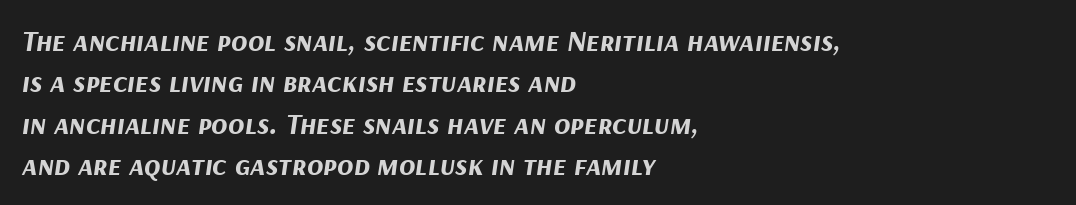
Summary of vertical rhythm: regular, with standard interline spacing. The typography opts for an oblique posture over an upright one. Is the letter spacing exaggerated? No — it looks like the ordinary default. These lines stack with their left ends in a neat column. Strong, thick strokes mark this as bold type.
